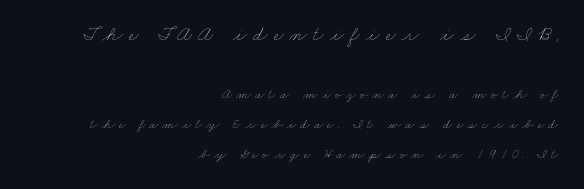
{"bold": "no", "underline": "no", "align": "right", "line_spacing": "loose", "line_spacing_ratio": 2.14, "letter_spacing": "wide", "letter_spacing_em": 0.28, "larger_block": "first", "size_ratio": 1.5, "glyph_px": 21}
